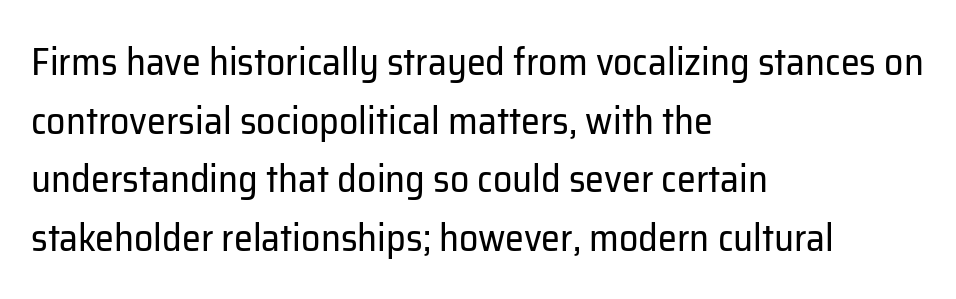
Q: Is the text bold? A: No.
Q: Is the text italic (slanted)? A: No, it is upright.
Q: Is the typeface a serif or a sans-serif typeface? A: Sans-serif.
Q: Is the text underlined? A: No.
Q: How is the paragraph aligned? A: Left-aligned.
Q: Is the spacing between letters normal or unusually wide? A: Normal.
Q: Is the spacing between lines tight, normal or loose? A: Normal.
Q: Width (condensed, normal, or wide)? A: Normal.
Q: Stroke contrast? A: Low.
Q: x-height? A: Medium.
Q: Monospaced? A: No.
